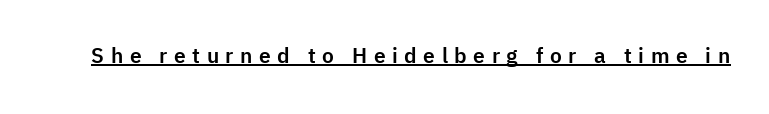
Q: Is the text italic (slanted)? A: No, it is upright.
Q: Is the text underlined? A: Yes.
Q: Is the spacing between letters normal or unusually wide? A: Unusually wide.
